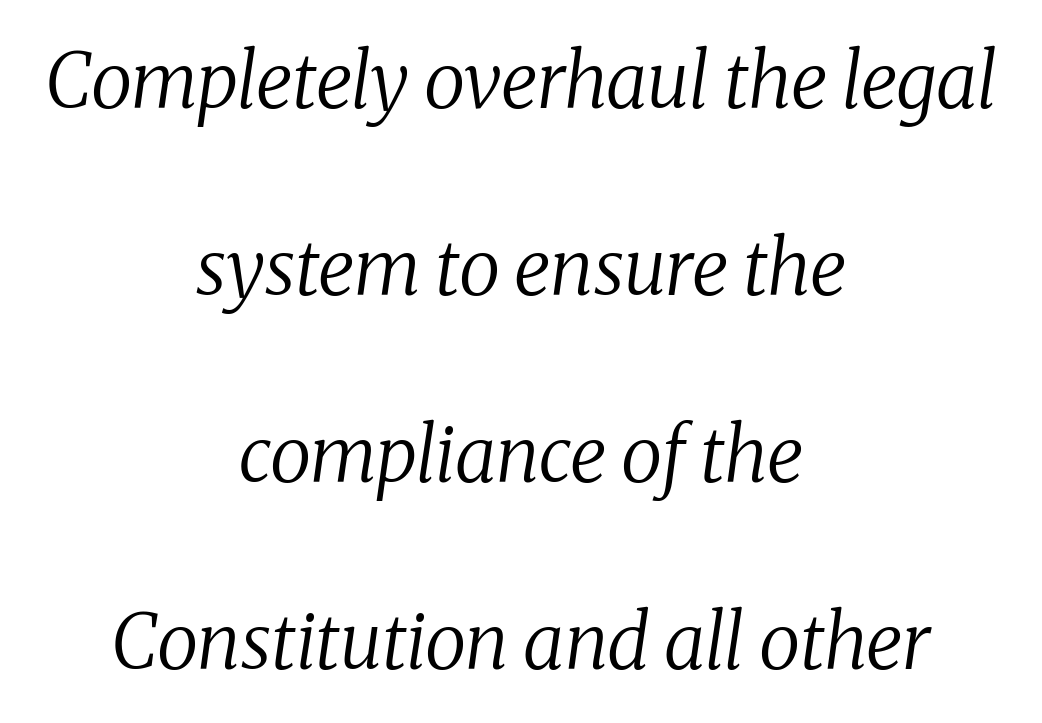
Q: Is the text bold? A: No.
Q: Is the text italic (slanted)? A: Yes, it leans right by about 8 degrees.
Q: Is the typeface a serif or a sans-serif typeface? A: Serif.
Q: Is the text underlined? A: No.
Q: How is the paragraph aligned? A: Centered.
Q: Is the spacing between letters normal or unusually wide? A: Normal.
Q: Is the spacing between lines tight, normal or loose? A: Loose.
Q: Width (condensed, normal, or wide)? A: Normal.
Q: Stroke contrast? A: Medium.
Q: x-height? A: Medium.
Q: Monospaced? A: No.
